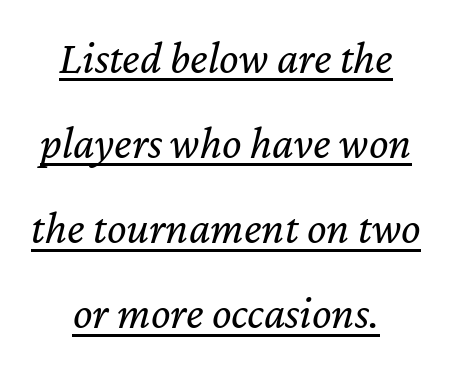
The image shows 46 px regular-weight type, italic (leaning right); set centered, line spacing 1.85x, normal letter spacing, underlined; low stroke contrast and a medium x-height.
